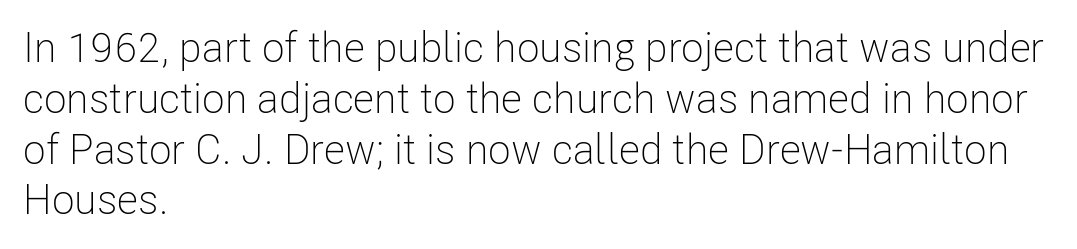
The image shows 42 px light, condensed sans-serif type, upright; set left-aligned, line spacing 1.21x, normal letter spacing, not underlined; low stroke contrast and a medium x-height.
